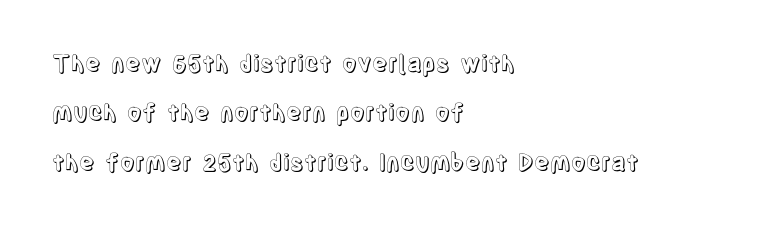
Q: Is the text italic (slanted)? A: No, it is upright.
Q: Is the text underlined? A: No.
Q: How is the paragraph aligned? A: Left-aligned.
Q: Is the spacing between letters normal or unusually wide? A: Normal.
Q: Is the spacing between lines tight, normal or loose? A: Loose.
